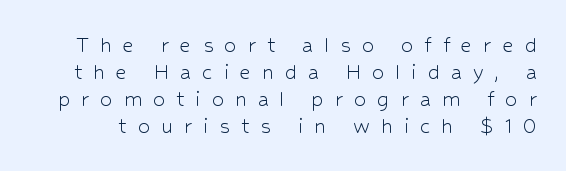
Q: Is the text bold? A: No.
Q: Is the text italic (slanted)? A: No, it is upright.
Q: Is the text underlined? A: No.
Q: Is the spacing between letters normal or unusually wide? A: Unusually wide.
Q: Is the spacing between lines tight, normal or loose? A: Tight.
